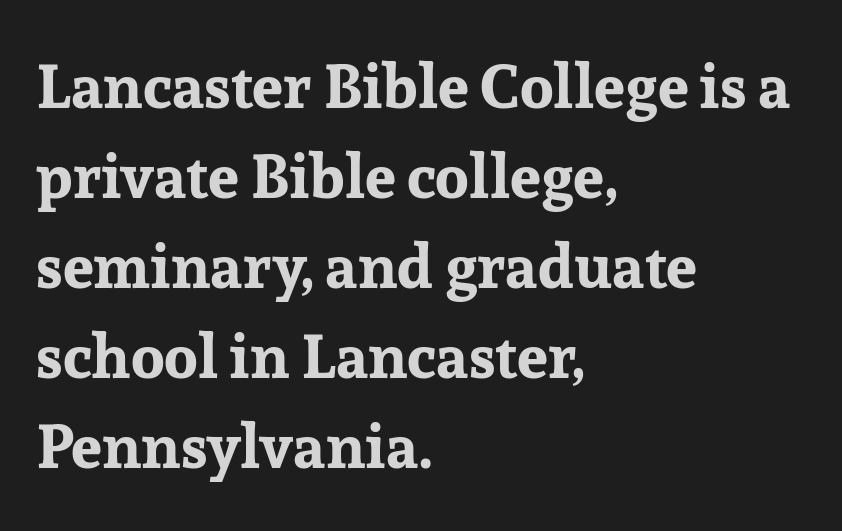
The image shows 62 px bold serif type, upright; set left-aligned, normal line spacing (1.45x), normal letter spacing, not underlined; low stroke contrast and a medium x-height.
